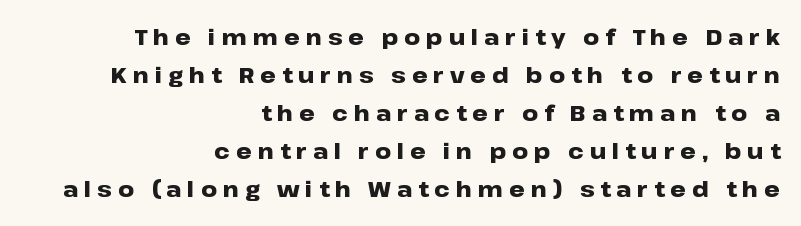
{"italic": "no", "bold": "yes", "underline": "no", "align": "right", "line_spacing_ratio": 1.73, "letter_spacing": "wide", "letter_spacing_em": 0.27, "glyph_px": 22}
